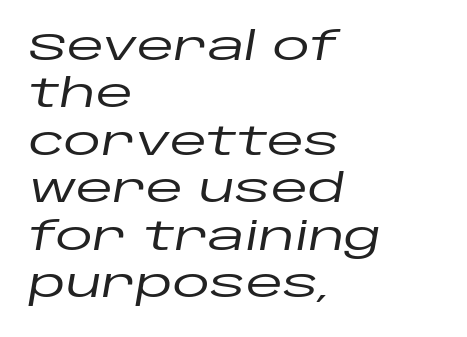
The image shows 38 px wide type, italic (leaning right); set left-aligned, normal line spacing (1.25x), normal letter spacing, not underlined; low stroke contrast and a large x-height.
